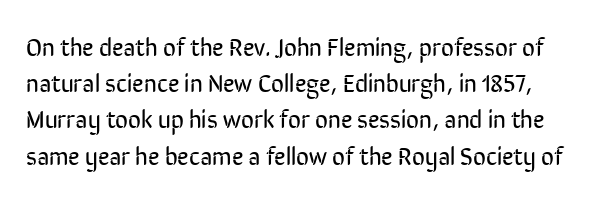
{"italic": "no", "bold": "no", "underline": "no", "line_spacing": "normal", "line_spacing_ratio": 1.45, "letter_spacing": "normal", "letter_spacing_em": 0.0, "glyph_px": 25}
